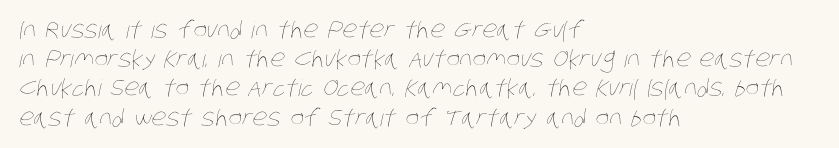
These lines keep a tight, regular rhythm from letter to letter. The weight tops out at a normal text grade. The passage is arranged the way most books set body copy — flush left. A typesetter would call this leading conventional body-copy spacing. The baseline area is clear.
